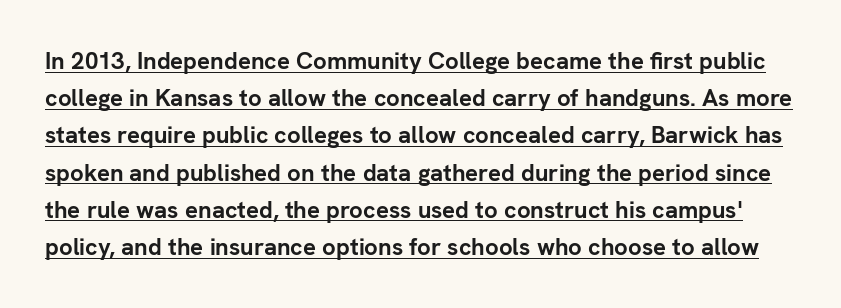
{"italic": "no", "bold": "yes", "underline": "yes", "line_spacing": "normal", "line_spacing_ratio": 1.55, "letter_spacing": "normal", "letter_spacing_em": 0.0, "glyph_px": 24}
